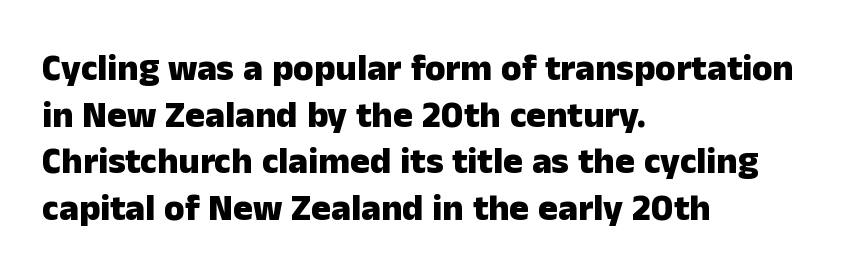
Q: Is the text bold? A: Yes.
Q: Is the text italic (slanted)? A: No, it is upright.
Q: Is the typeface a serif or a sans-serif typeface? A: Sans-serif.
Q: Is the text underlined? A: No.
Q: How is the paragraph aligned? A: Left-aligned.
Q: Is the spacing between letters normal or unusually wide? A: Normal.
Q: Is the spacing between lines tight, normal or loose? A: Normal.
Q: Width (condensed, normal, or wide)? A: Normal.
Q: Stroke contrast? A: Low.
Q: x-height? A: Medium.
Q: Monospaced? A: No.
